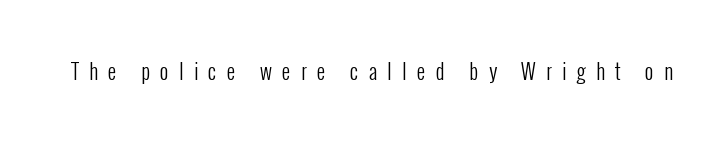
{"italic": "no", "bold": "no", "underline": "no", "letter_spacing": "wide", "letter_spacing_em": 0.49, "glyph_px": 21}
